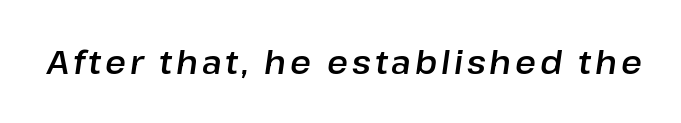
Q: Is the text italic (slanted)? A: Yes, it leans right by about 8 degrees.
Q: Is the text underlined? A: No.
Q: Width (condensed, normal, or wide)? A: Normal.
Q: Stroke contrast? A: Low.
Q: x-height? A: Medium.
Q: Monospaced? A: No.
